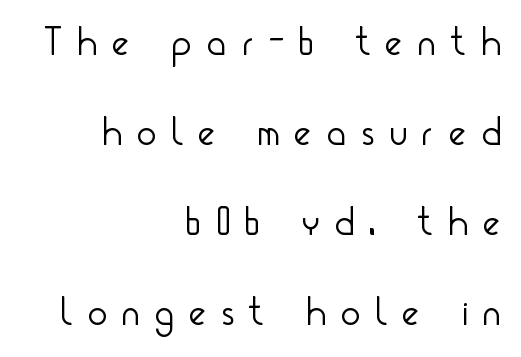
Q: Is the text bold? A: No.
Q: Is the text italic (slanted)? A: No, it is upright.
Q: Is the typeface a serif or a sans-serif typeface? A: Sans-serif.
Q: Is the text underlined? A: No.
Q: How is the paragraph aligned? A: Right-aligned.
Q: Is the spacing between letters normal or unusually wide? A: Unusually wide.
Q: Is the spacing between lines tight, normal or loose? A: Loose.
Q: Width (condensed, normal, or wide)? A: Condensed.
Q: Stroke contrast? A: Low.
Q: x-height? A: Small.
Q: Monospaced? A: No.
